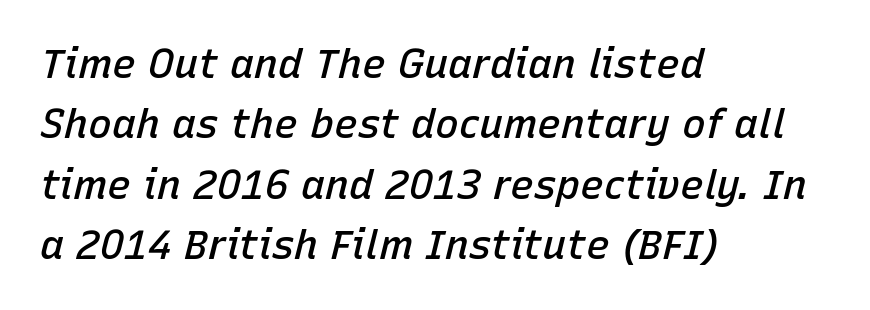
Every letter is mildly thick-stroked: semibold rather than bold. This sample uses plain, unmodified letter spacing. Does the leading feel generous? No, just average. Honestly, there is no underline to notice here at all. The passage shown is typed in a proportional face where columns would drift.
